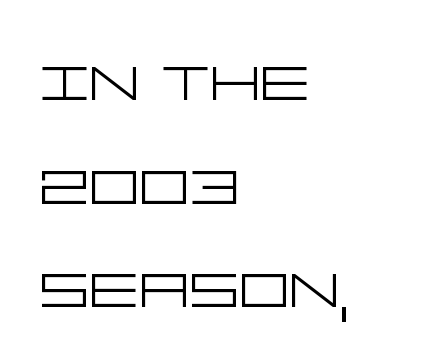
The image shows 78 px light, wide sans-serif type, upright; set left-aligned, normal line spacing (1.33x), normal letter spacing, not underlined; low stroke contrast and a large x-height.
